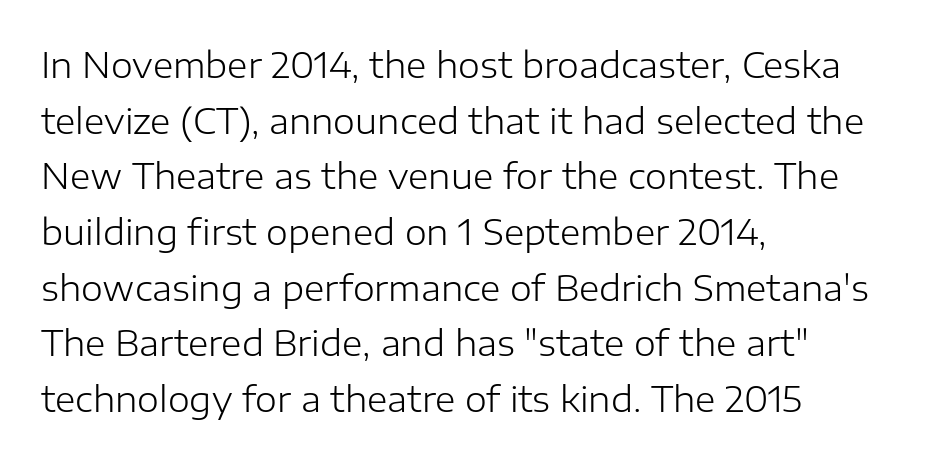
Q: Is the text bold? A: No.
Q: Is the text italic (slanted)? A: No, it is upright.
Q: Is the typeface a serif or a sans-serif typeface? A: Sans-serif.
Q: Is the text underlined? A: No.
Q: How is the paragraph aligned? A: Left-aligned.
Q: Is the spacing between letters normal or unusually wide? A: Normal.
Q: Is the spacing between lines tight, normal or loose? A: Normal.
Q: Width (condensed, normal, or wide)? A: Normal.
Q: Stroke contrast? A: Low.
Q: x-height? A: Medium.
Q: Monospaced? A: No.
